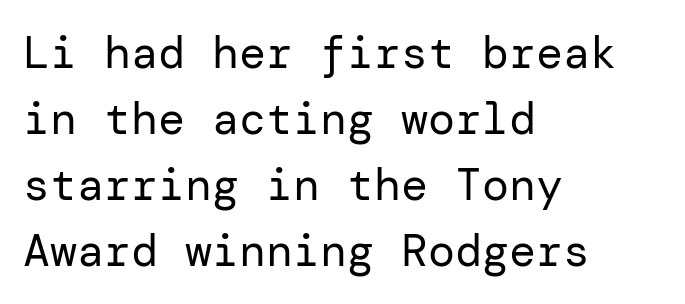
The image shows 45 px regular-weight sans-serif type, upright; set left-aligned, normal line spacing (1.47x), normal letter spacing, not underlined; low stroke contrast and a medium x-height.
